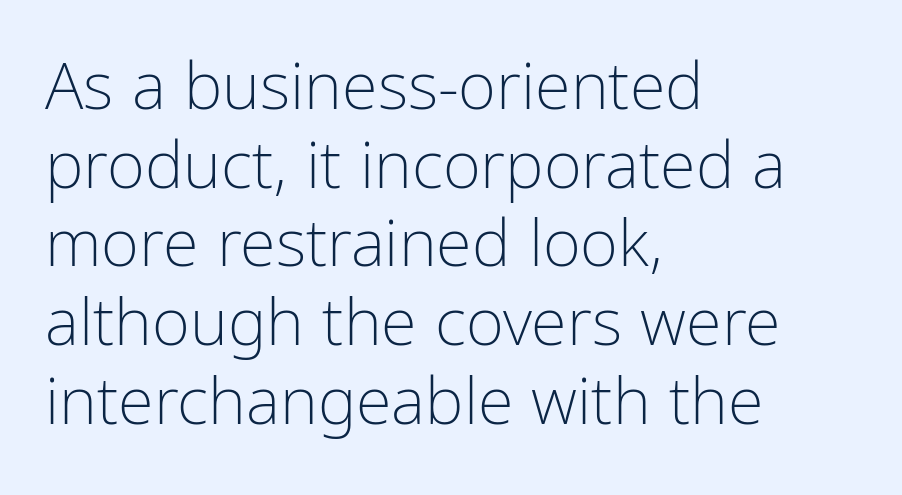
The image shows 65 px light, condensed sans-serif type, upright; set left-aligned, line spacing 1.21x, normal letter spacing, not underlined; low stroke contrast and a medium x-height.
